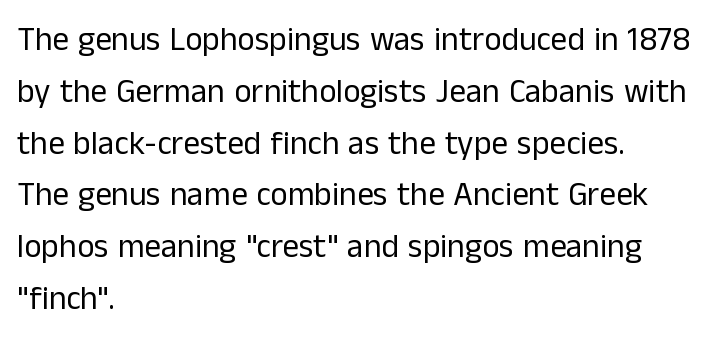
{"serif": "no", "italic": "no", "bold": "no", "weight": "regular", "width": "normal", "stroke_contrast": "low", "x_height": "medium", "monospaced": "no", "underline": "no", "align": "left", "line_spacing": "normal", "line_spacing_ratio": 1.57, "letter_spacing": "normal", "letter_spacing_em": 0.0, "glyph_px": 33}
